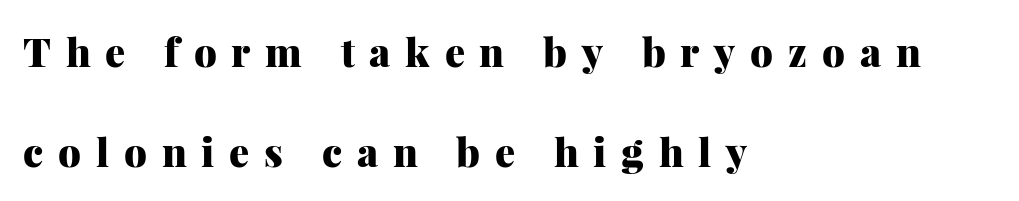
Q: Is the text bold? A: Yes.
Q: Is the text italic (slanted)? A: No, it is upright.
Q: Is the typeface a serif or a sans-serif typeface? A: Serif.
Q: Is the text underlined? A: No.
Q: How is the paragraph aligned? A: Left-aligned.
Q: Is the spacing between letters normal or unusually wide? A: Unusually wide.
Q: Is the spacing between lines tight, normal or loose? A: Loose.
Q: Width (condensed, normal, or wide)? A: Normal.
Q: Stroke contrast? A: Medium.
Q: x-height? A: Medium.
Q: Monospaced? A: No.
